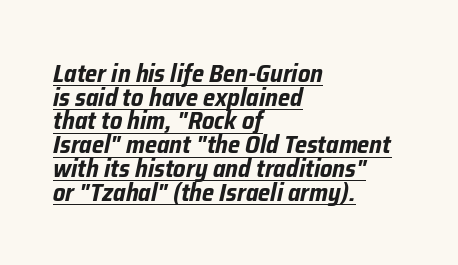
{"italic": "yes", "lean": "right", "slant_degrees": 12, "bold": "yes", "underline": "yes", "align": "left", "line_spacing": "tight", "line_spacing_ratio": 0.95, "letter_spacing": "normal", "letter_spacing_em": 0.0, "glyph_px": 25}
